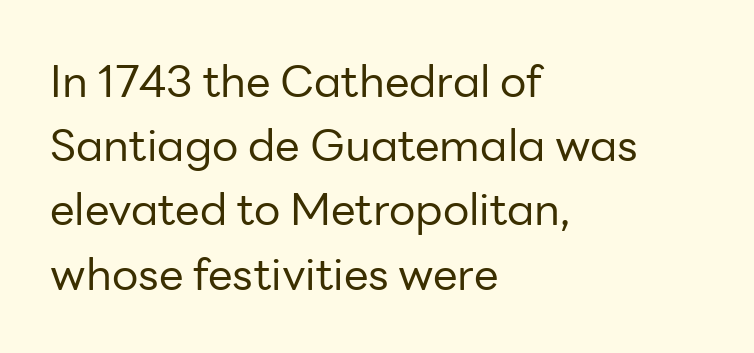
The image shows 44 px regular-weight sans-serif type, upright; set left-aligned, normal line spacing (1.46x), normal letter spacing, not underlined; low stroke contrast and a medium x-height.
